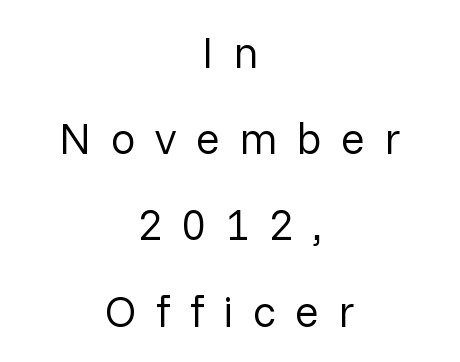
{"serif": "no", "italic": "no", "bold": "no", "weight": "regular", "width": "normal", "stroke_contrast": "low", "x_height": "medium", "monospaced": "no", "underline": "no", "align": "center", "line_spacing": "loose", "line_spacing_ratio": 1.96, "letter_spacing": "wide", "letter_spacing_em": 0.44, "glyph_px": 44}
